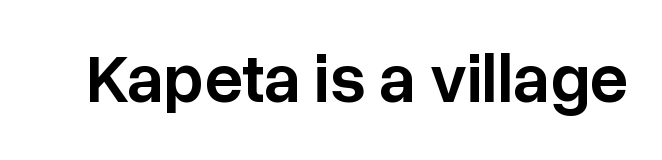
I'd describe the lettering as semibold — firm but not a full bold. Glyph-to-glyph distance matches everyday printed text. The characters display no serif detailing; their extremities are plain. Spacing verdict: proportional, widths tailored to each character. A bare baseline throughout the passage. Posture: upright roman.
